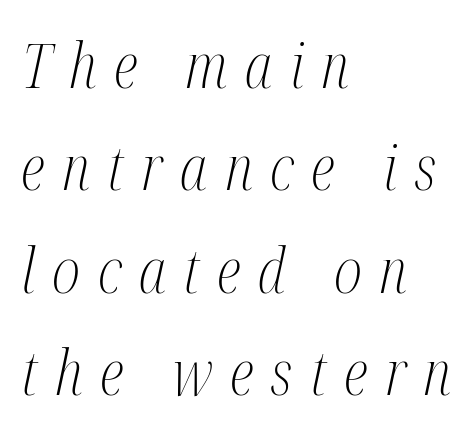
This sample uses expanded letter spacing, leaving extra air between glyphs. Ink coverage per letter is moderate at most. The face used here is proportionally spaced, like ordinary book or web type. Compared with typical paragraphs, the rows here are spaced about the same. The passage shown is not underscored anywhere. Every row of glyphs begins at an identical x-position on the left.
